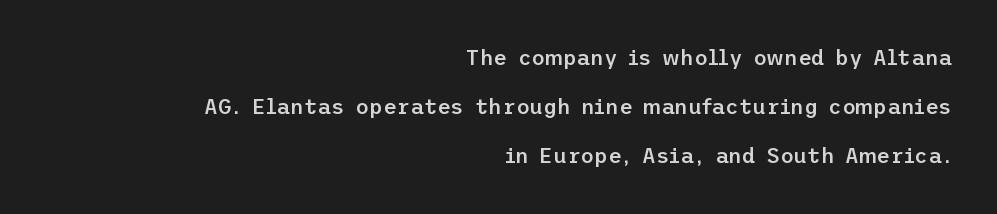
{"italic": "no", "bold": "semi", "underline": "no", "align": "right", "line_spacing": "loose", "line_spacing_ratio": 2.34, "letter_spacing": "normal", "letter_spacing_em": 0.0, "glyph_px": 21}
